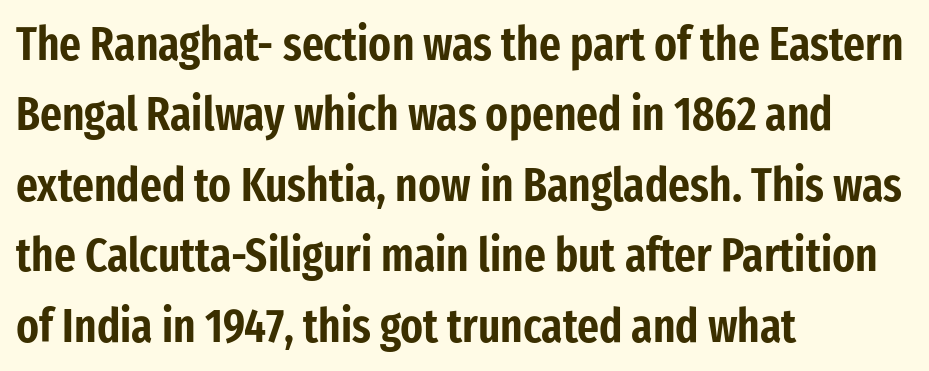
Compared with a centered layout, this one pins lines to the left instead. Characters remain perfectly vertical along every line. Check the space under the baseline: it is left empty. Is there much room between lines? A standard amount, neither cramped nor airy. Do the characters align in a grid? No, the font is proportional. Each word holds together tightly as a unit, with standard inter-letter gaps.
